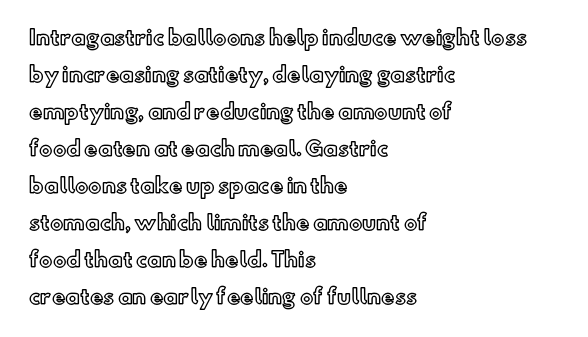
The image shows 20 px text type, upright; set left-aligned, line spacing 1.85x, normal letter spacing, not underlined.
